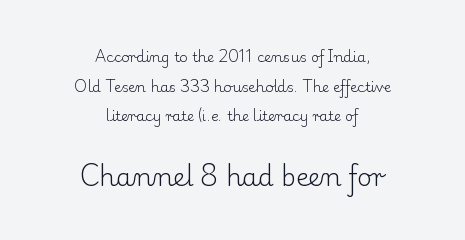
The image shows 25 px text type, upright; set centered, loose line spacing (2.11x), normal letter spacing, not underlined; the second (bottom) block is 1.79x larger.
